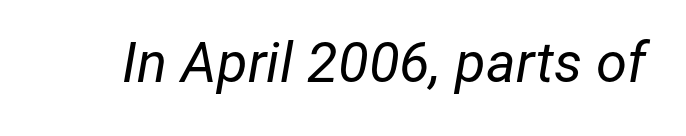
Q: Is the text bold? A: No.
Q: Is the text italic (slanted)? A: Yes, it leans right by about 12 degrees.
Q: Is the text underlined? A: No.
Q: Is the spacing between letters normal or unusually wide? A: Normal.
Q: Width (condensed, normal, or wide)? A: Normal.
Q: Stroke contrast? A: Low.
Q: x-height? A: Medium.
Q: Monospaced? A: No.
